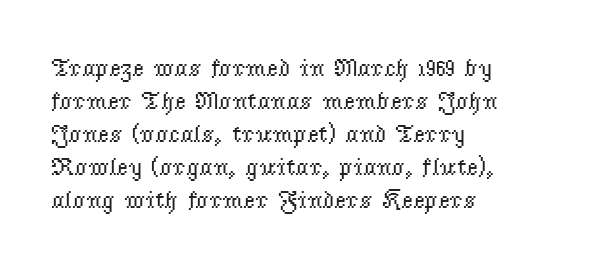
The image shows 25 px text type, upright; set left-aligned, normal line spacing (1.32x), normal letter spacing, not underlined.
